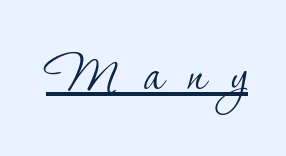
{"serif": "yes", "bold": "no", "weight": "thin", "width": "normal", "stroke_contrast": "low", "x_height": "small", "monospaced": "no", "underline": "yes", "letter_spacing": "wide", "letter_spacing_em": 0.39, "glyph_px": 64}
